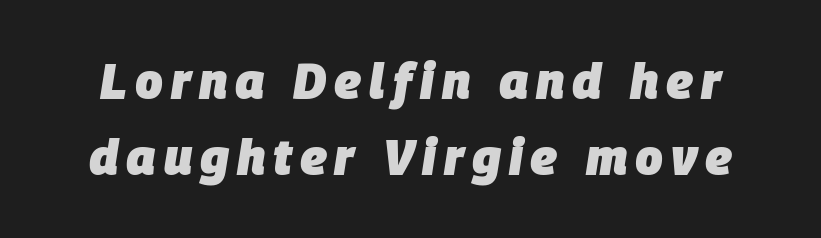
{"italic": "yes", "lean": "right", "slant_degrees": 9, "bold": "yes", "weight": "heavy", "width": "normal", "stroke_contrast": "low", "x_height": "large", "monospaced": "no", "underline": "no", "line_spacing": "normal", "line_spacing_ratio": 1.55, "glyph_px": 49}
